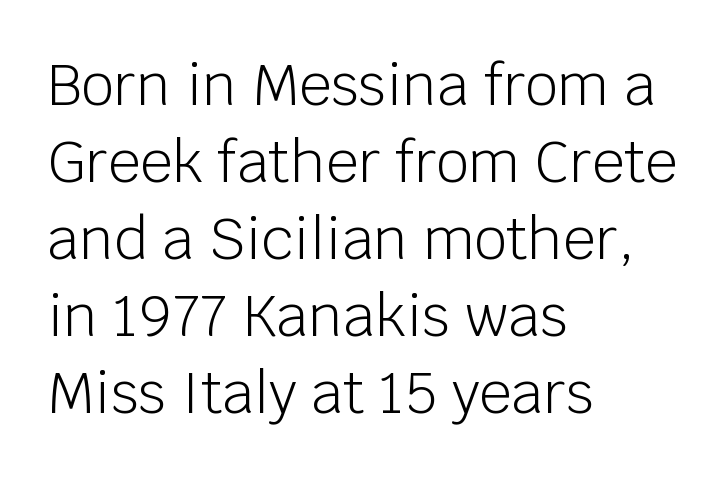
{"serif": "no", "italic": "no", "bold": "no", "weight": "light", "width": "normal", "stroke_contrast": "low", "x_height": "large", "monospaced": "no", "underline": "no", "align": "left", "line_spacing": "normal", "line_spacing_ratio": 1.35, "letter_spacing": "normal", "letter_spacing_em": 0.0, "glyph_px": 57}
